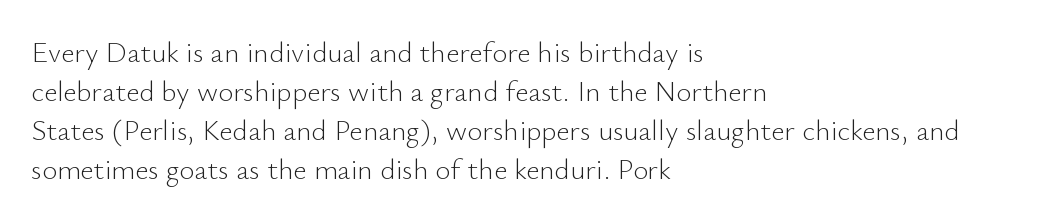
Q: Is the text bold? A: No.
Q: Is the text italic (slanted)? A: No, it is upright.
Q: Is the typeface a serif or a sans-serif typeface? A: Sans-serif.
Q: Is the text underlined? A: No.
Q: How is the paragraph aligned? A: Left-aligned.
Q: Is the spacing between letters normal or unusually wide? A: Normal.
Q: Is the spacing between lines tight, normal or loose? A: Normal.
Q: Width (condensed, normal, or wide)? A: Normal.
Q: Stroke contrast? A: Low.
Q: x-height? A: Small.
Q: Monospaced? A: No.
